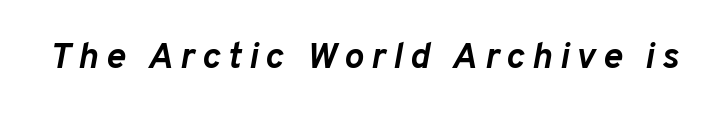
Q: Is the text bold? A: Yes.
Q: Is the text italic (slanted)? A: Yes, it leans right by about 10 degrees.
Q: Is the text underlined? A: No.
Q: Width (condensed, normal, or wide)? A: Normal.
Q: Stroke contrast? A: Low.
Q: x-height? A: Medium.
Q: Monospaced? A: No.
